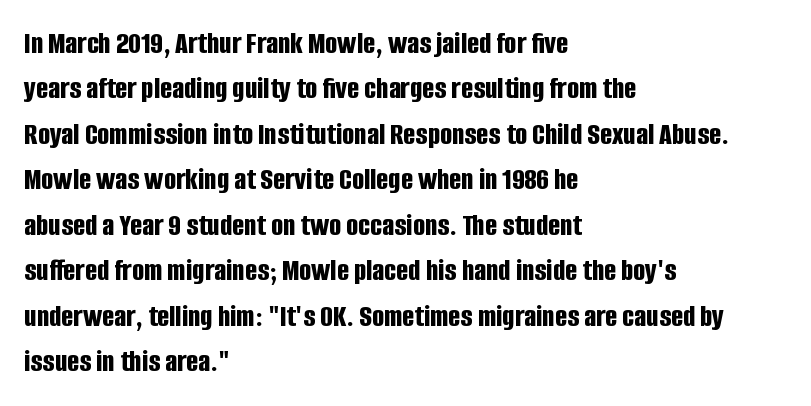
{"serif": "no", "italic": "no", "bold": "yes", "weight": "bold", "width": "condensed", "stroke_contrast": "low", "x_height": "large", "monospaced": "no", "underline": "no", "align": "left", "line_spacing": "normal", "line_spacing_ratio": 1.42, "letter_spacing": "normal", "letter_spacing_em": 0.0, "glyph_px": 32}
